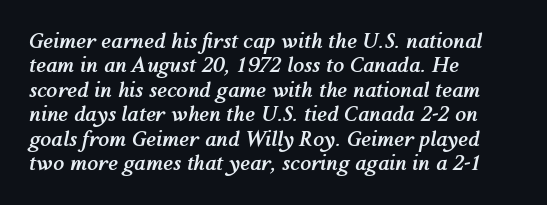
Q: Is the text bold? A: Yes.
Q: Is the text italic (slanted)? A: Yes, it leans right by about 12 degrees.
Q: Is the text underlined? A: No.
Q: How is the paragraph aligned? A: Left-aligned.
Q: Is the spacing between letters normal or unusually wide? A: Normal.
